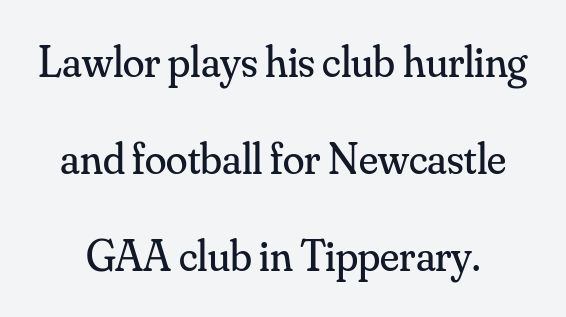
The image shows 44 px regular-weight serif type, upright; set loose line spacing (2.21x), normal letter spacing, not underlined; medium stroke contrast and a small x-height.
